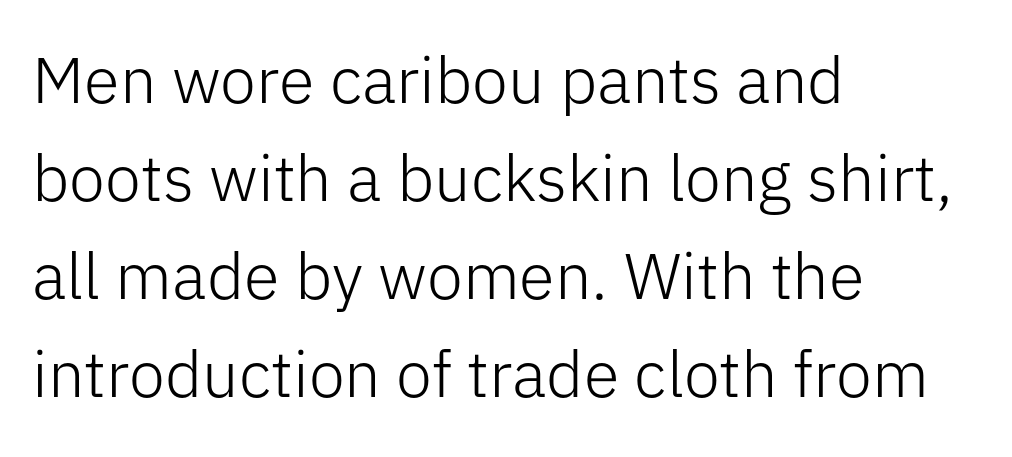
{"serif": "no", "italic": "no", "bold": "no", "weight": "light", "width": "normal", "stroke_contrast": "low", "x_height": "medium", "monospaced": "no", "underline": "no", "align": "left", "line_spacing": "normal", "line_spacing_ratio": 1.51, "letter_spacing": "normal", "letter_spacing_em": 0.0, "glyph_px": 65}
